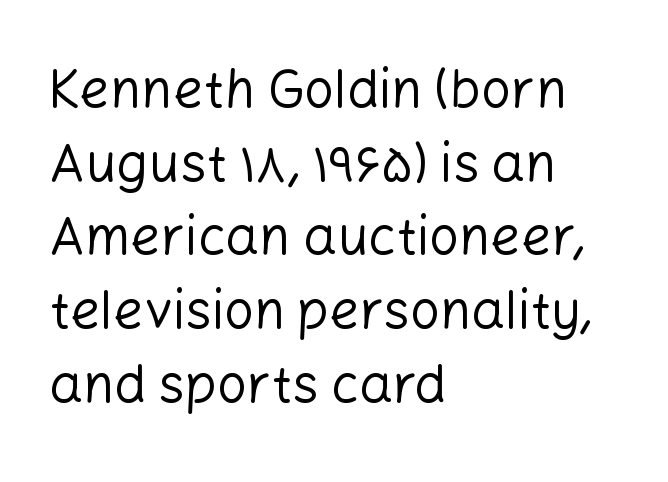
{"serif": "no", "italic": "no", "bold": "no", "weight": "regular", "width": "normal", "stroke_contrast": "low", "x_height": "medium", "monospaced": "no", "underline": "no", "align": "left", "line_spacing": "normal", "line_spacing_ratio": 1.39, "letter_spacing": "normal", "letter_spacing_em": 0.0, "glyph_px": 53}
